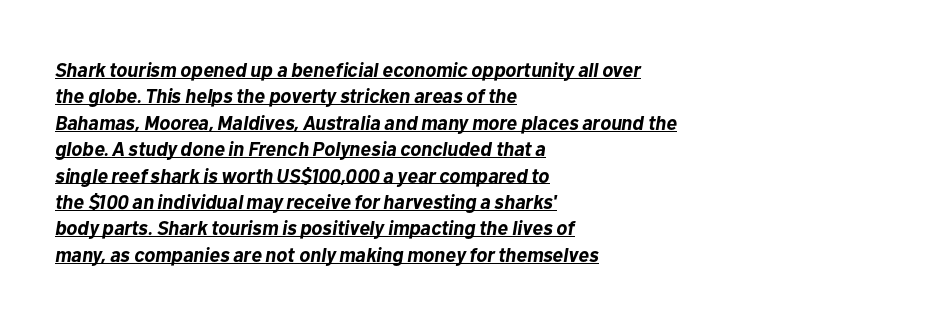
The tracking reads as untouched default to a designer's eye. Each glyph is drawn with heavy, bold strokes. How would I describe the line gaps? Plain and ordinary. Underlining? Definitely there.
